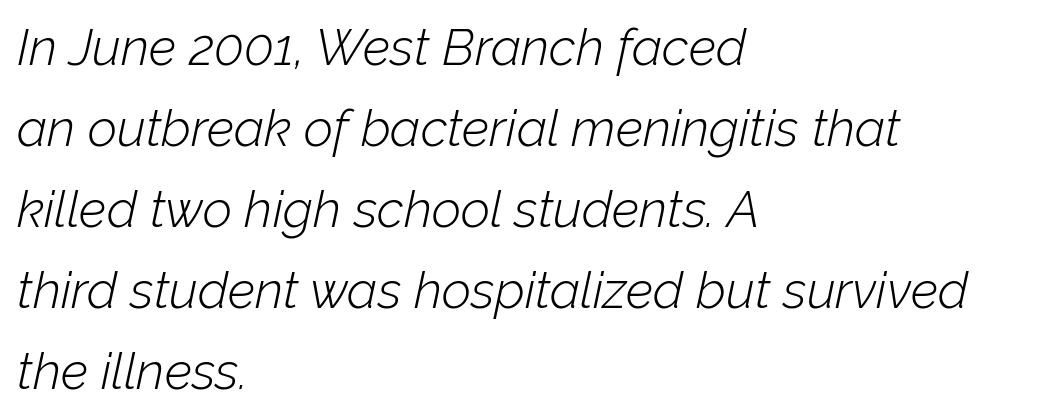
Q: Is the text bold? A: No.
Q: Is the text italic (slanted)? A: Yes, it leans right by about 12 degrees.
Q: Is the text underlined? A: No.
Q: How is the paragraph aligned? A: Left-aligned.
Q: Is the spacing between letters normal or unusually wide? A: Normal.
Q: Is the spacing between lines tight, normal or loose? A: Normal.
Q: Width (condensed, normal, or wide)? A: Normal.
Q: Stroke contrast? A: Low.
Q: x-height? A: Medium.
Q: Monospaced? A: No.
